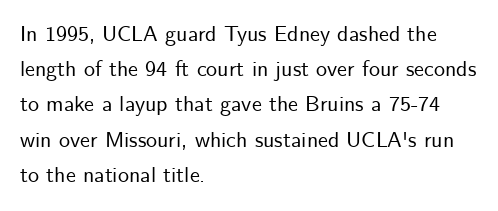
The face used here is rendered with its standard letterfit. A bare baseline throughout the passage. The compositor pushed each line to the left boundary. Regarding leading, the lines here are spaced in the standard way.
